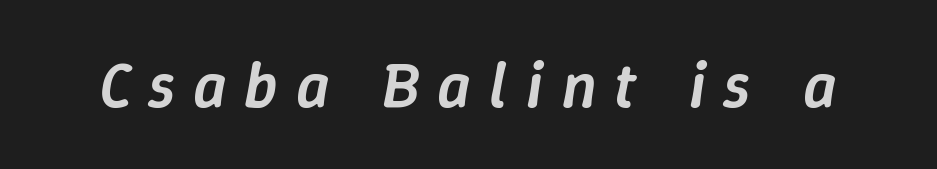
The image shows 65 px semibold type, italic (leaning right); set unusually wide letter spacing (+0.28 em), not underlined; low stroke contrast and a medium x-height.
